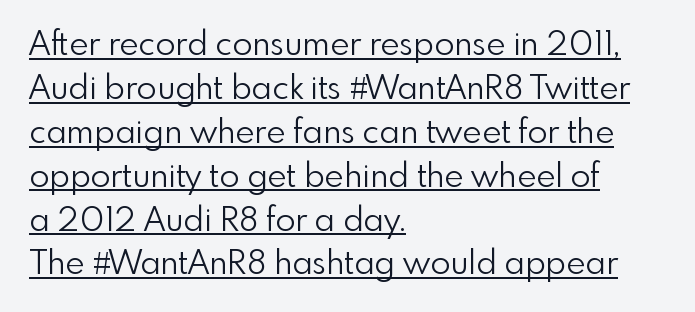
Q: Is the text bold? A: No.
Q: Is the text italic (slanted)? A: No, it is upright.
Q: Is the typeface a serif or a sans-serif typeface? A: Sans-serif.
Q: Is the text underlined? A: Yes.
Q: How is the paragraph aligned? A: Left-aligned.
Q: Is the spacing between letters normal or unusually wide? A: Normal.
Q: Is the spacing between lines tight, normal or loose? A: Normal.
Q: Width (condensed, normal, or wide)? A: Normal.
Q: x-height? A: Small.
Q: Monospaced? A: No.
